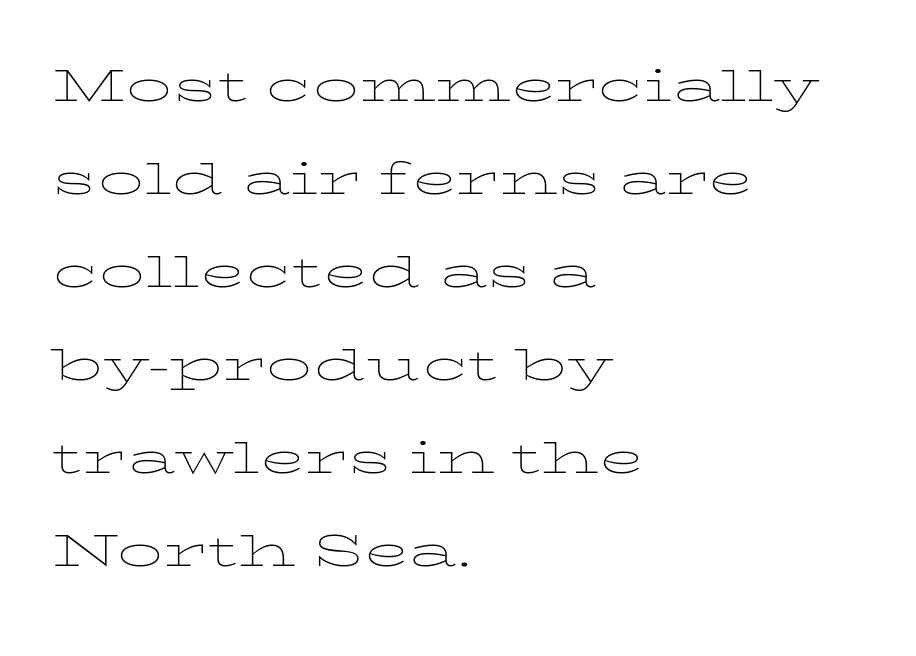
Q: Is the text bold? A: No.
Q: Is the text italic (slanted)? A: No, it is upright.
Q: Is the text underlined? A: No.
Q: How is the paragraph aligned? A: Left-aligned.
Q: Is the spacing between letters normal or unusually wide? A: Normal.
Q: Is the spacing between lines tight, normal or loose? A: Normal.
Q: Width (condensed, normal, or wide)? A: Wide.
Q: Stroke contrast? A: Low.
Q: x-height? A: Medium.
Q: Monospaced? A: No.
